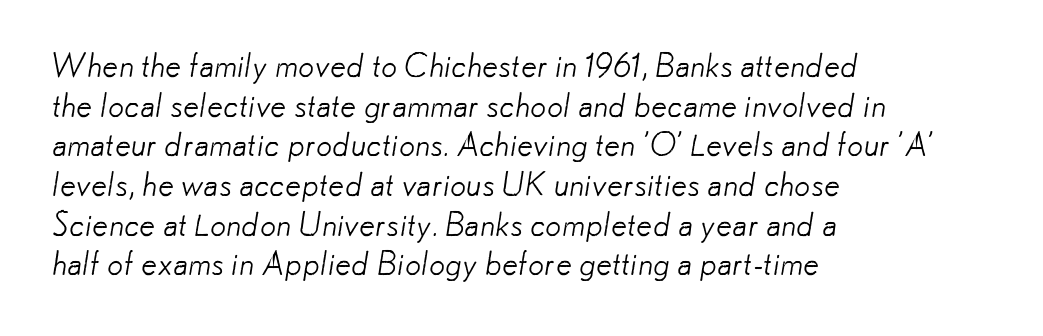
This sample has the flowing, uneven cadence of proportional lettering. Bare-footed words on every line. Regarding serifs, this sample does without them. Visually the block forms a straight wall on the left and a jagged coastline on the right. A quiet, ordinary-to-light weight characterises the typeface.
